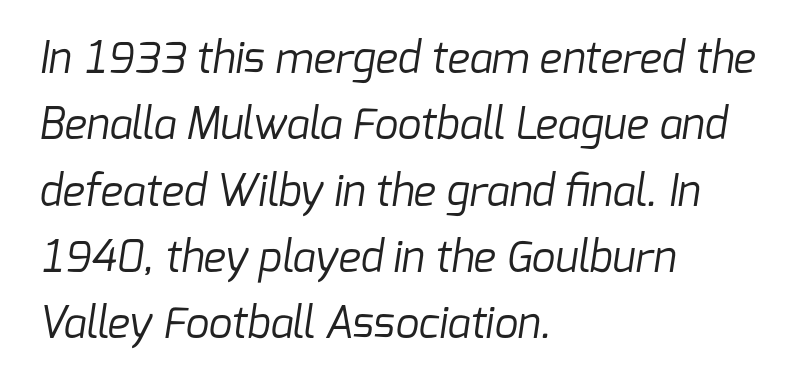
Q: Is the text bold? A: No.
Q: Is the typeface a serif or a sans-serif typeface? A: Sans-serif.
Q: Is the text underlined? A: No.
Q: How is the paragraph aligned? A: Left-aligned.
Q: Is the spacing between letters normal or unusually wide? A: Normal.
Q: Is the spacing between lines tight, normal or loose? A: Normal.
Q: Width (condensed, normal, or wide)? A: Normal.
Q: Stroke contrast? A: Low.
Q: x-height? A: Medium.
Q: Monospaced? A: No.
